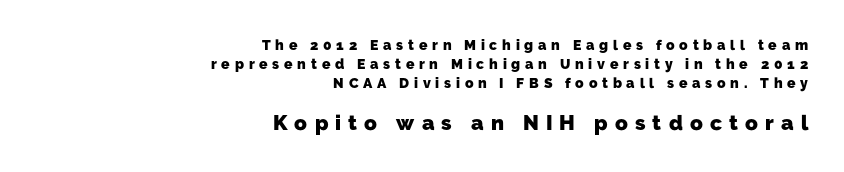
{"bold": "yes", "underline": "no", "align": "right", "line_spacing": "normal", "line_spacing_ratio": 1.37, "letter_spacing": "wide", "letter_spacing_em": 0.34, "larger_block": "second", "size_ratio": 1.5, "glyph_px": 21}
